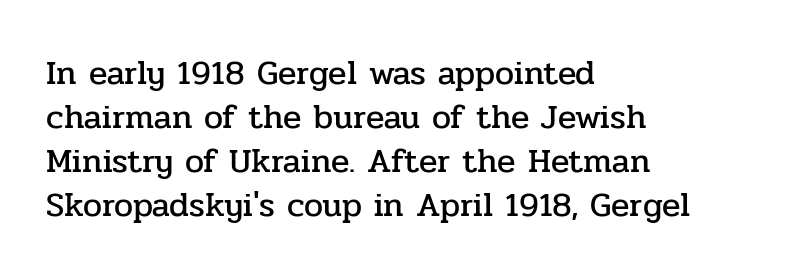
The image shows 34 px serif type, upright; set left-aligned, normal line spacing (1.29x), normal letter spacing, not underlined; low stroke contrast and a medium x-height.
